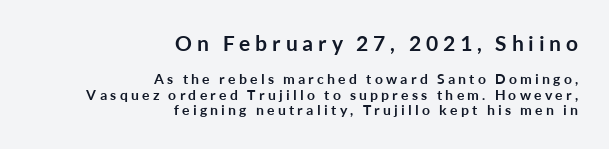
{"italic": "no", "bold": "yes", "underline": "no", "align": "right", "line_spacing": "tight", "line_spacing_ratio": 1.08, "letter_spacing": "wide", "letter_spacing_em": 0.23, "larger_block": "first", "size_ratio": 1.5, "glyph_px": 21}
